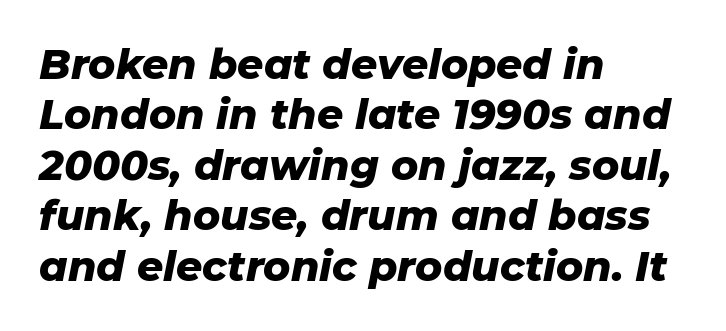
The image shows 41 px heavy type, italic (leaning right); set left-aligned, line spacing 1.23x, normal letter spacing, not underlined; low stroke contrast and a medium x-height.
